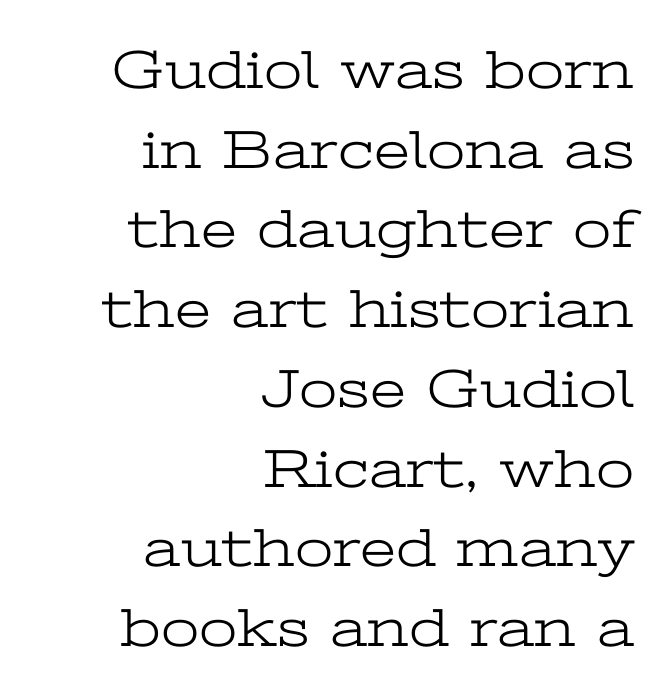
Q: Is the text bold? A: No.
Q: Is the text italic (slanted)? A: No, it is upright.
Q: Is the typeface a serif or a sans-serif typeface? A: Serif.
Q: Is the text underlined? A: No.
Q: How is the paragraph aligned? A: Right-aligned.
Q: Is the spacing between letters normal or unusually wide? A: Normal.
Q: Is the spacing between lines tight, normal or loose? A: Normal.
Q: Width (condensed, normal, or wide)? A: Wide.
Q: Stroke contrast? A: Low.
Q: x-height? A: Medium.
Q: Monospaced? A: No.
